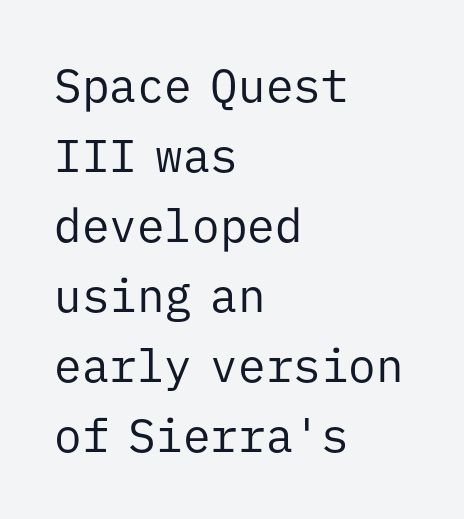
The image shows 46 px regular-weight sans-serif type, upright, monospaced; set left-aligned, normal line spacing (1.52x), normal letter spacing, not underlined; low stroke contrast and a medium x-height.
